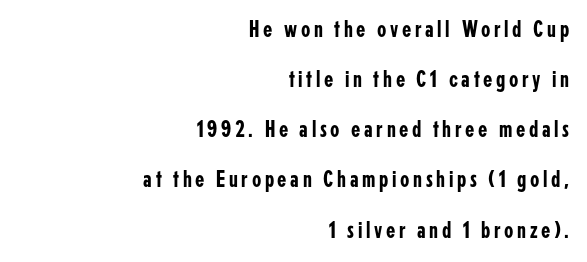
Q: Is the text italic (slanted)? A: No, it is upright.
Q: Is the text underlined? A: No.
Q: How is the paragraph aligned? A: Right-aligned.
Q: Is the spacing between lines tight, normal or loose? A: Loose.
